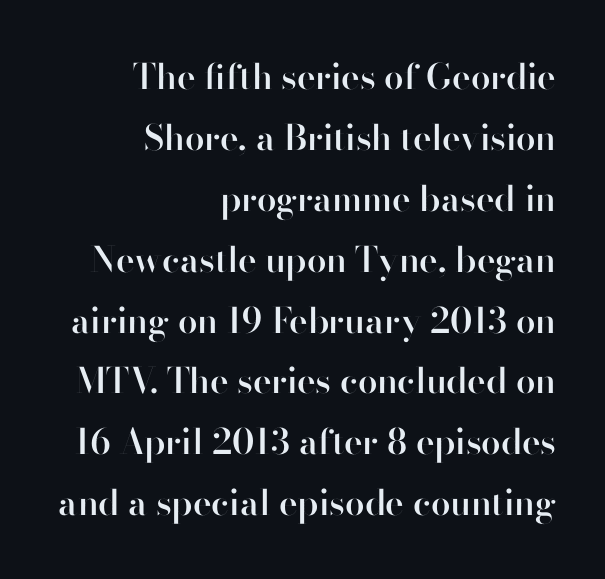
Teacher's note: observe the even right margin — that is flush-right alignment. Nothing unusual about the tracking: characters are spaced as the font intends. Typographic density is moderately raised because the face is semibold. The font family rendered here belongs to the sans-serif group. Any mark beneath the type? The region is blank. Proportional: the letters do not fall into vertical columns.
